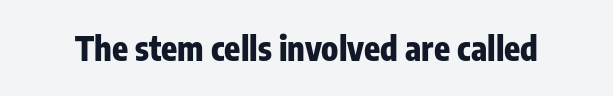
{"serif": "no", "italic": "no", "bold": "yes", "weight": "heavy", "width": "condensed", "stroke_contrast": "low", "x_height": "medium", "monospaced": "no", "underline": "no", "letter_spacing": "normal", "letter_spacing_em": 0.0, "glyph_px": 33}
